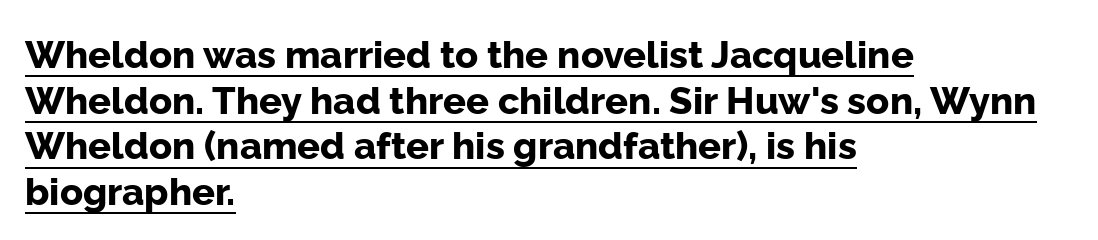
{"serif": "no", "italic": "no", "bold": "yes", "weight": "bold", "width": "normal", "stroke_contrast": "low", "x_height": "medium", "monospaced": "no", "underline": "yes", "align": "left", "line_spacing_ratio": 1.2, "letter_spacing": "normal", "letter_spacing_em": 0.0, "glyph_px": 38}
